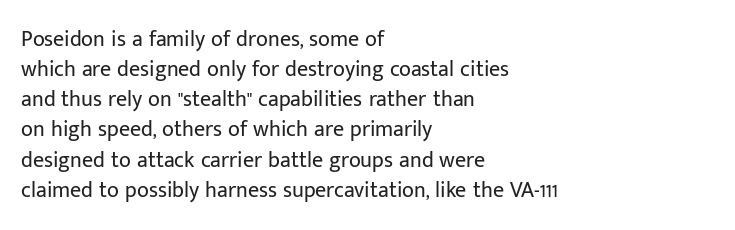
The image shows 22 px text type, upright; set left-aligned, normal line spacing (1.37x), normal letter spacing, not underlined.
